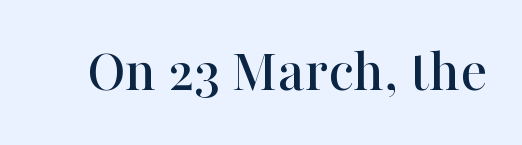
The image shows 62 px serif type, upright; set normal letter spacing, not underlined; high stroke contrast and a medium x-height.
